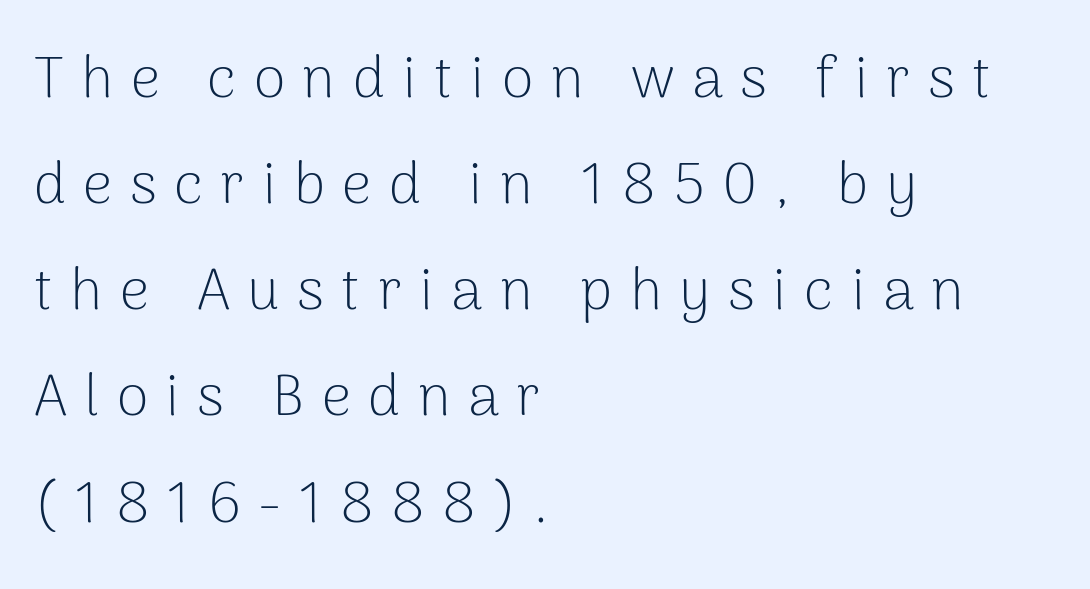
Q: Is the text bold? A: No.
Q: Is the text italic (slanted)? A: No, it is upright.
Q: Is the typeface a serif or a sans-serif typeface? A: Sans-serif.
Q: Is the text underlined? A: No.
Q: How is the paragraph aligned? A: Left-aligned.
Q: Is the spacing between letters normal or unusually wide? A: Unusually wide.
Q: Width (condensed, normal, or wide)? A: Normal.
Q: Stroke contrast? A: Low.
Q: x-height? A: Medium.
Q: Monospaced? A: No.
